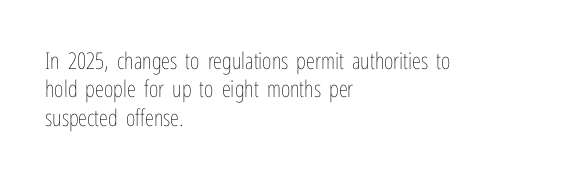
Q: Is the text bold? A: No.
Q: Is the text italic (slanted)? A: No, it is upright.
Q: Is the text underlined? A: No.
Q: How is the paragraph aligned? A: Left-aligned.
Q: Is the spacing between letters normal or unusually wide? A: Normal.
